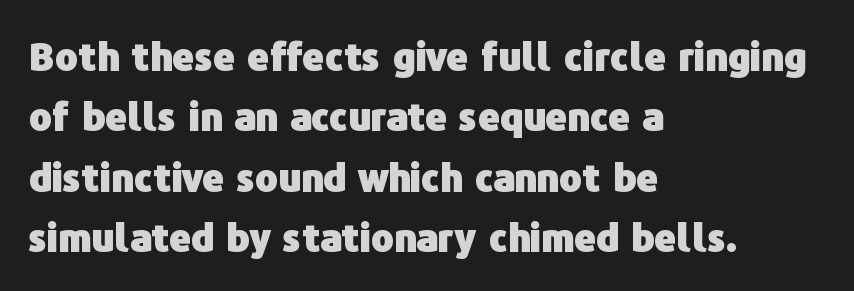
{"serif": "no", "italic": "no", "bold": "yes", "weight": "heavy", "width": "normal", "stroke_contrast": "low", "x_height": "medium", "monospaced": "no", "underline": "no", "align": "left", "line_spacing": "normal", "line_spacing_ratio": 1.59, "letter_spacing": "normal", "letter_spacing_em": 0.0, "glyph_px": 38}
